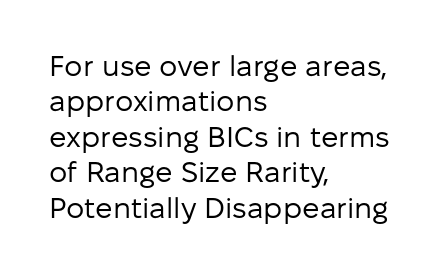
The image shows 29 px regular-weight sans-serif type, upright; set left-aligned, line spacing 1.22x, normal letter spacing, not underlined; low stroke contrast and a medium x-height.
